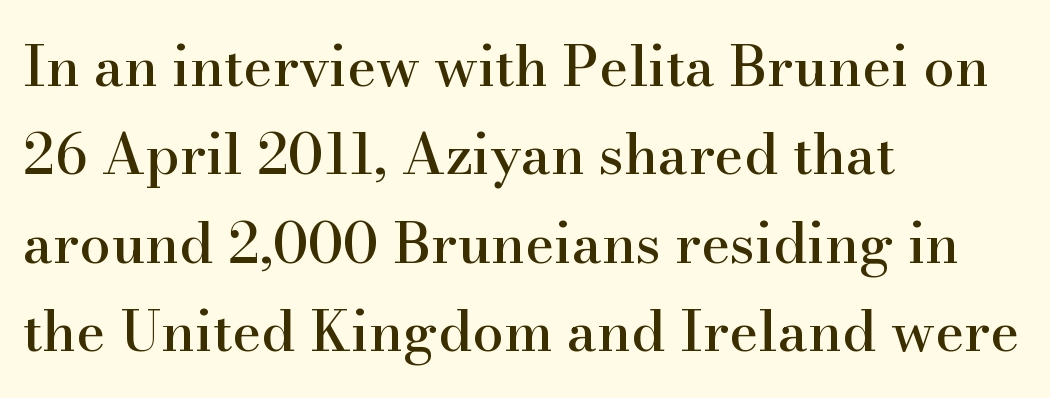
Q: Is the text italic (slanted)? A: No, it is upright.
Q: Is the typeface a serif or a sans-serif typeface? A: Serif.
Q: Is the text underlined? A: No.
Q: How is the paragraph aligned? A: Left-aligned.
Q: Is the spacing between letters normal or unusually wide? A: Normal.
Q: Is the spacing between lines tight, normal or loose? A: Normal.
Q: Width (condensed, normal, or wide)? A: Normal.
Q: Stroke contrast? A: High.
Q: x-height? A: Small.
Q: Monospaced? A: No.
